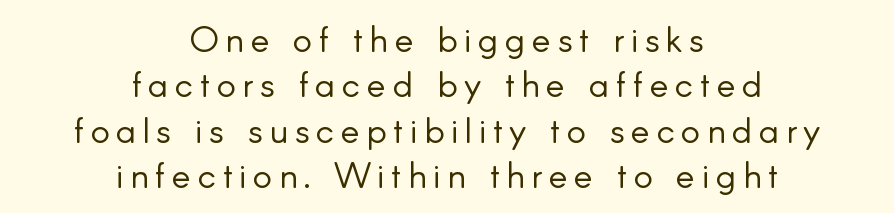
The image shows 36 px light sans-serif type, upright; set centered, normal line spacing (1.26x), not underlined; low stroke contrast and a small x-height.
